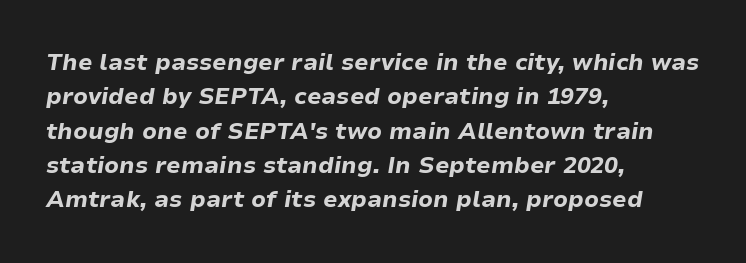
Rule under the text: the space is simply empty. Typographic density is high because the face is bold. Here the glyphs are tracked normally, forming tight word shapes. If you drew a line through each stem, it would be angled.
